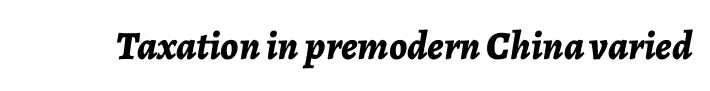
{"italic": "yes", "lean": "right", "slant_degrees": 7, "bold": "yes", "weight": "bold", "width": "normal", "stroke_contrast": "low", "x_height": "medium", "monospaced": "no", "underline": "no", "letter_spacing": "normal", "letter_spacing_em": 0.0, "glyph_px": 40}
